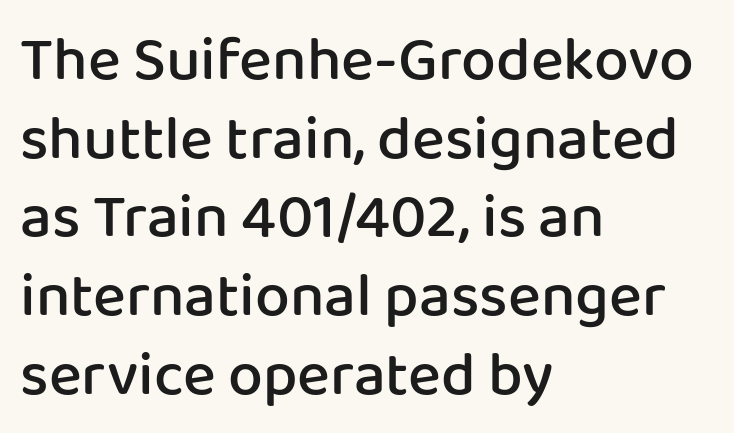
Think of a printed novel: that variable character pitch is what you see here. Typeset ragged right — the left edge is the straight one. This is the in-between weight designers call semibold or demi. Rule under the text: the space is simply empty. Leading: standard.
